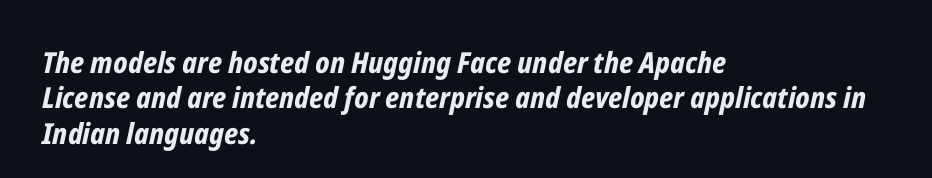
This rendering leaves character spacing at its baseline value. Note the varied advance widths — an 'i' is clearly narrower than an 'm'. Characters are canted at an angle relative to the baseline's perpendicular. Its strokes are broad and dark, the hallmark of bold type. Decoration check: the copy has no underline. Left-aligned paragraph, ragged on the right.
